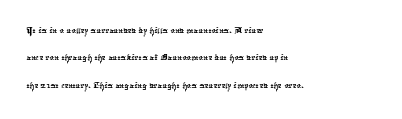
{"underline": "no", "align": "left", "line_spacing_ratio": 1.24, "letter_spacing": "normal", "letter_spacing_em": 0.0, "glyph_px": 22}
